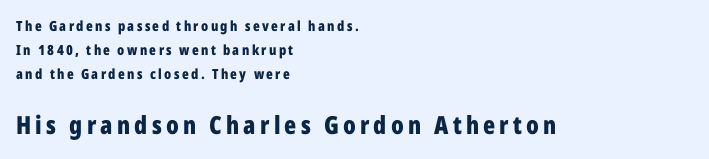
The image shows 25 px bold type, upright; set left-aligned, normal line spacing (1.7x), not underlined; the second (bottom) block is 1.79x larger.
